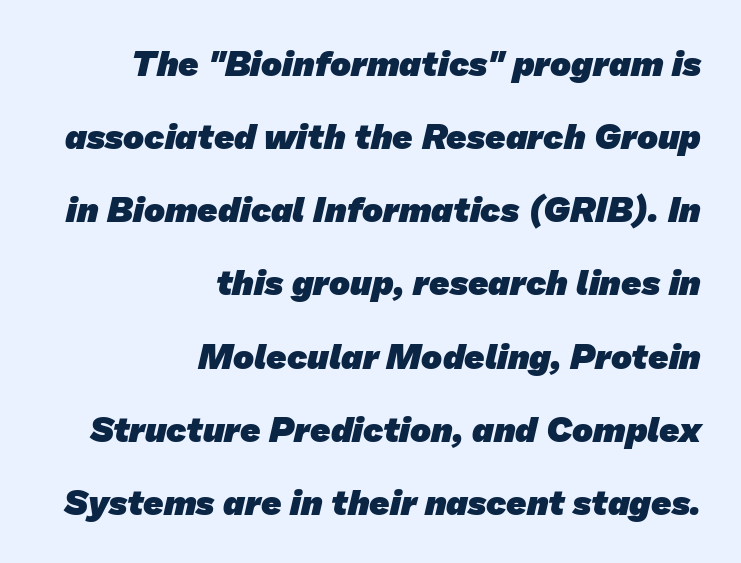
The face used here is proportionally spaced, like ordinary book or web type. These lines keep a tight, regular rhythm from letter to letter. Does the copy run flush right? Yes — the right margin is perfectly even. Check the space under the baseline: it is left empty. Weight: bold. Regarding serifs, this sample does without them.
